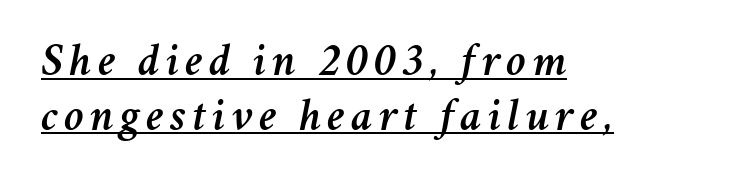
The image shows 46 px text type, italic (leaning right); set left-aligned, line spacing 1.19x, underlined; medium stroke contrast and a medium x-height.
